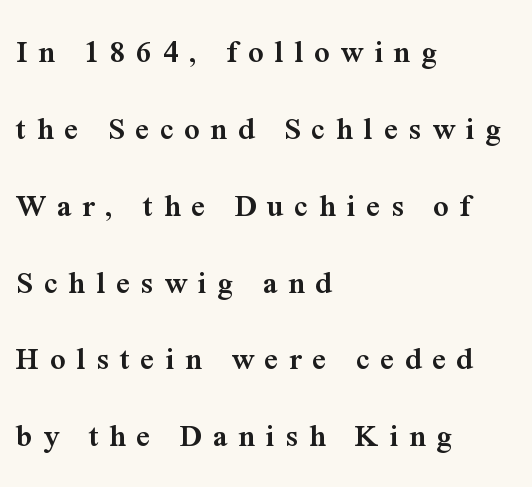
The image shows 34 px semibold serif type, upright; set left-aligned, loose line spacing (2.26x), unusually wide letter spacing (+0.31 em), not underlined; medium stroke contrast and a medium x-height.
